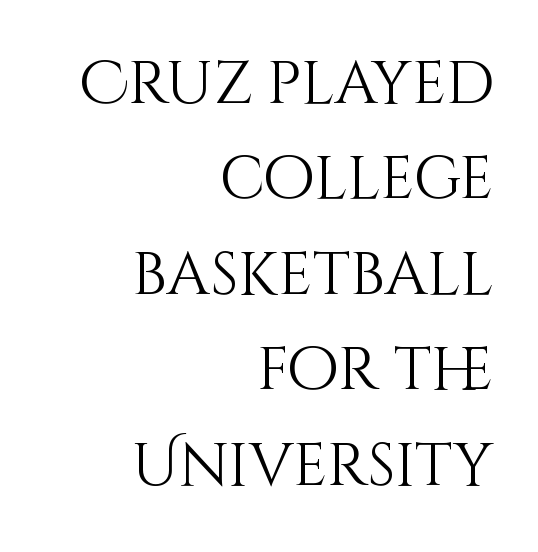
{"italic": "no", "bold": "no", "weight": "light", "width": "normal", "stroke_contrast": "medium", "x_height": "large", "monospaced": "no", "underline": "no", "align": "right", "line_spacing": "normal", "line_spacing_ratio": 1.59, "letter_spacing": "normal", "letter_spacing_em": 0.0, "glyph_px": 60}
